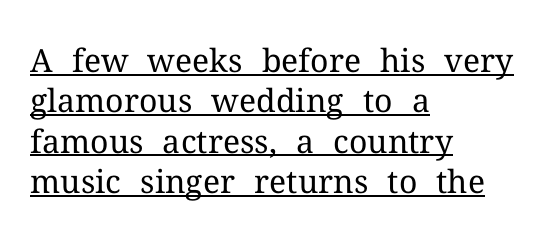
Every row of glyphs begins at an identical x-position on the left. This rendering employs a face with finishing strokes, i.e., a serif. The letterforms sit at book weight or below. Line spacing here is normal. Does the lettering tilt? It doesn't — this is upright. You could call the tracking neutral — neither tight nor loose.
